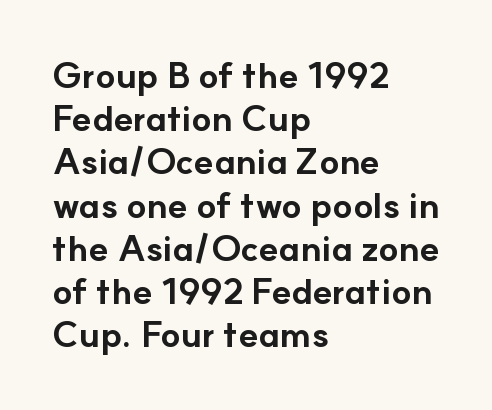
Q: Is the text bold? A: Yes.
Q: Is the text italic (slanted)? A: No, it is upright.
Q: Is the typeface a serif or a sans-serif typeface? A: Sans-serif.
Q: Is the text underlined? A: No.
Q: How is the paragraph aligned? A: Left-aligned.
Q: Is the spacing between letters normal or unusually wide? A: Normal.
Q: Width (condensed, normal, or wide)? A: Normal.
Q: Stroke contrast? A: Low.
Q: x-height? A: Small.
Q: Monospaced? A: No.
